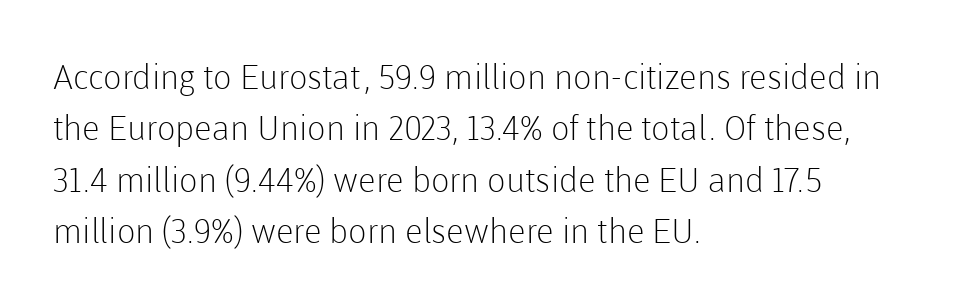
How would I describe the line gaps? Plain and ordinary. Words float on clear page, feet unadorned. On a weight scale, this lands at 450 or below. The rag falls on the right side of this text block. Serif or sans? Sans — the stroke terminals are bare. Tracking here is standard; glyphs follow each other at the usual distance.
